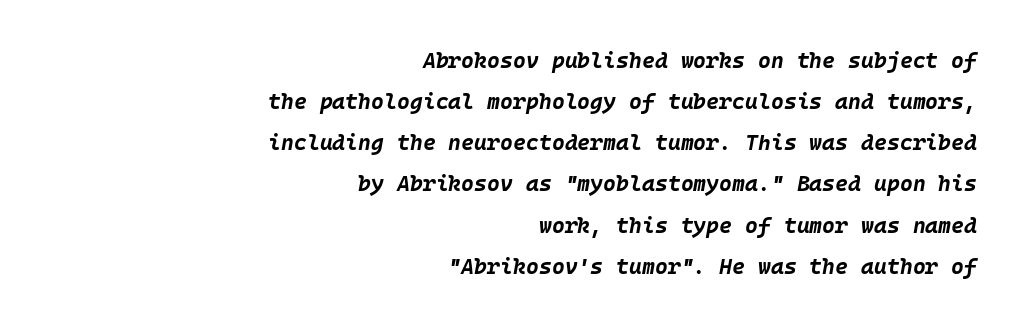
{"italic": "yes", "lean": "right", "slant_degrees": 10, "bold": "yes", "underline": "no", "align": "right", "line_spacing_ratio": 1.87, "letter_spacing": "normal", "letter_spacing_em": 0.0, "glyph_px": 22}
